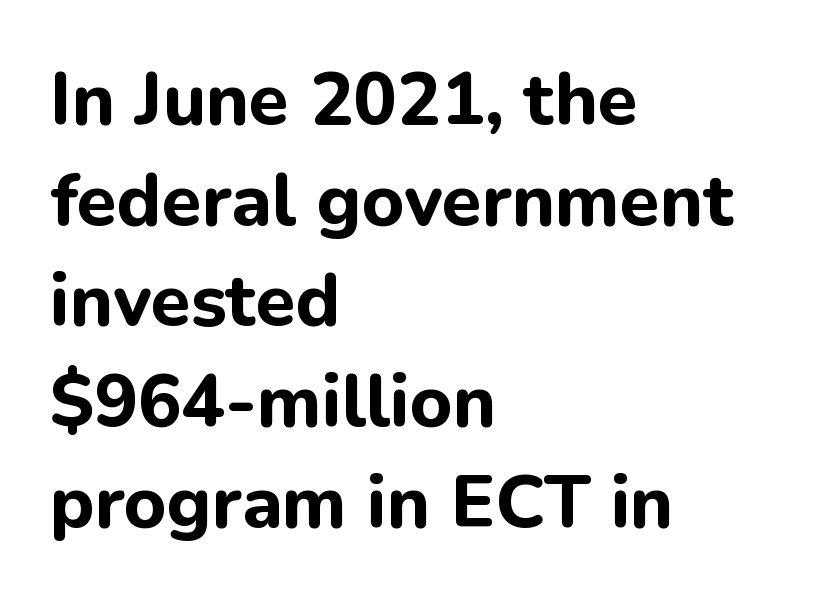
Q: Is the text bold? A: Yes.
Q: Is the text italic (slanted)? A: No, it is upright.
Q: Is the typeface a serif or a sans-serif typeface? A: Sans-serif.
Q: Is the text underlined? A: No.
Q: How is the paragraph aligned? A: Left-aligned.
Q: Is the spacing between letters normal or unusually wide? A: Normal.
Q: Is the spacing between lines tight, normal or loose? A: Normal.
Q: Width (condensed, normal, or wide)? A: Normal.
Q: Stroke contrast? A: Low.
Q: x-height? A: Medium.
Q: Monospaced? A: No.
